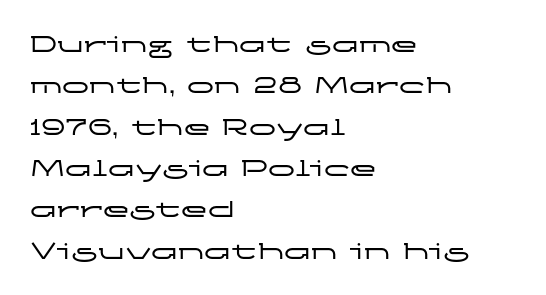
{"italic": "no", "underline": "no", "align": "left", "line_spacing": "normal", "line_spacing_ratio": 1.53, "letter_spacing": "normal", "letter_spacing_em": 0.0, "glyph_px": 27}
